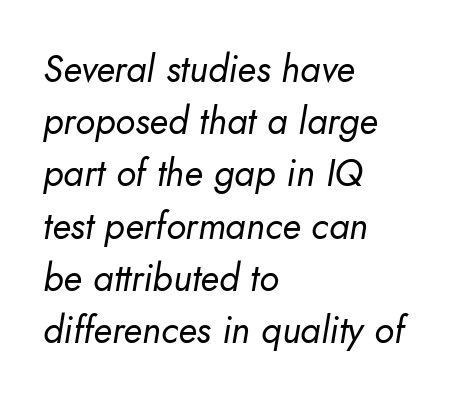
Q: Is the text bold? A: No.
Q: Is the text italic (slanted)? A: Yes, it leans right by about 10 degrees.
Q: Is the text underlined? A: No.
Q: How is the paragraph aligned? A: Left-aligned.
Q: Is the spacing between letters normal or unusually wide? A: Normal.
Q: Is the spacing between lines tight, normal or loose? A: Normal.
Q: Width (condensed, normal, or wide)? A: Normal.
Q: Stroke contrast? A: Low.
Q: x-height? A: Small.
Q: Monospaced? A: No.
